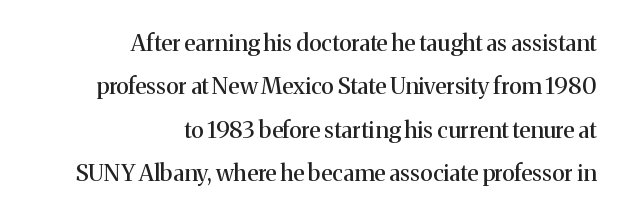
The image shows 23 px text type, upright; set right-aligned, line spacing 1.89x, normal letter spacing, not underlined.
